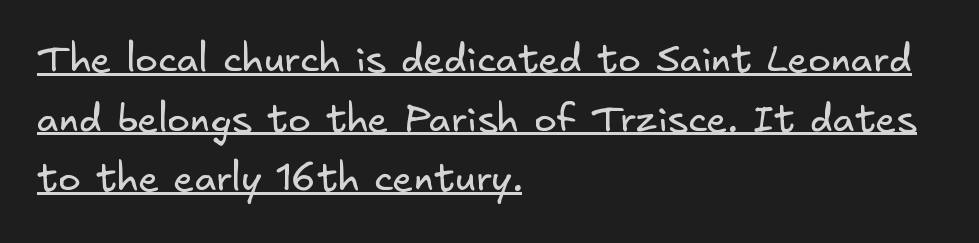
Nothing heavy about these letters — not bold at all. In terms of leading, this rendering sits right in the middle. This sample uses a sans-serif face. Here the glyphs are tracked normally, forming tight word shapes. The sample's only ornament is a line tracing under the words. Layout note: lines flush left.
